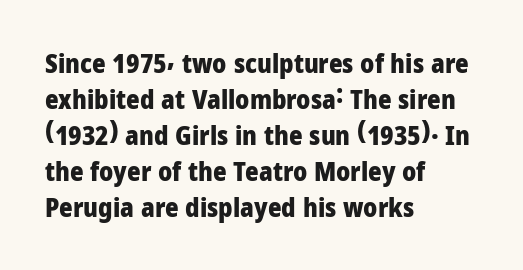
Q: Is the text bold? A: Yes.
Q: Is the text italic (slanted)? A: No, it is upright.
Q: Is the text underlined? A: No.
Q: How is the paragraph aligned? A: Left-aligned.
Q: Is the spacing between letters normal or unusually wide? A: Normal.
Q: Is the spacing between lines tight, normal or loose? A: Normal.
